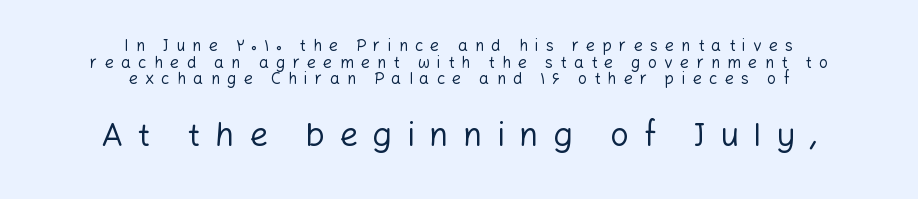
Leading: reduced. The passage shown is typeset with a sans-serif family. The gap between lines stays unmarked. You can tell it's not italic because the verticals are truly vertical.
